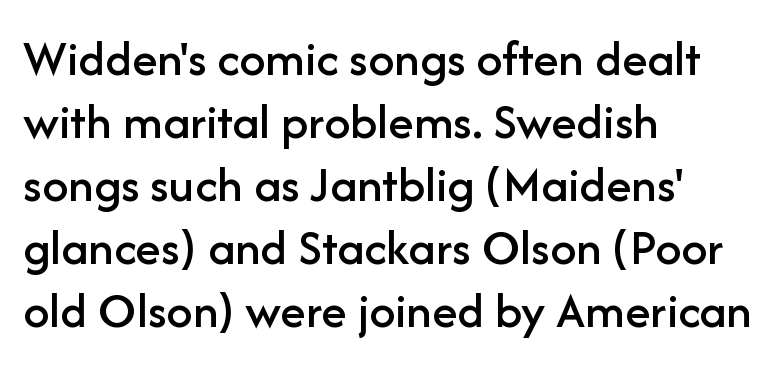
The image shows 52 px sans-serif type, upright; set left-aligned, line spacing 1.21x, normal letter spacing, not underlined; low stroke contrast and a medium x-height.
